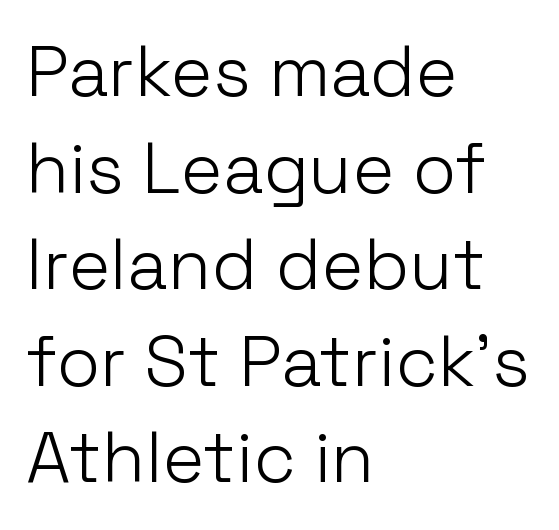
{"serif": "no", "italic": "no", "bold": "no", "weight": "light", "width": "normal", "stroke_contrast": "low", "x_height": "medium", "monospaced": "no", "underline": "no", "align": "left", "line_spacing": "normal", "line_spacing_ratio": 1.36, "letter_spacing": "normal", "letter_spacing_em": 0.0, "glyph_px": 71}
